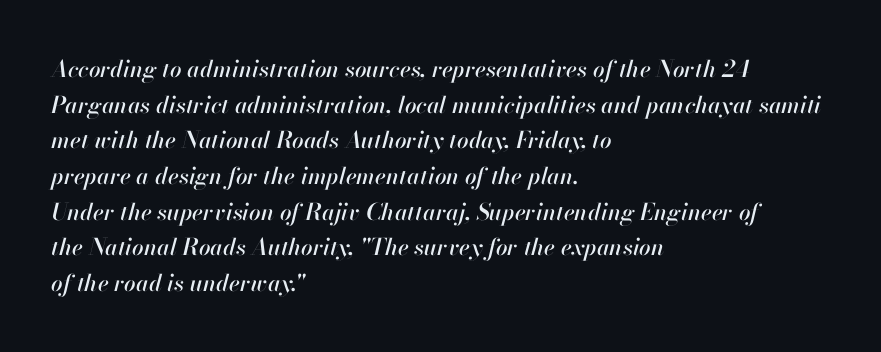
Regarding leading, the lines here are spaced in the standard way. This rendering features lettering with no underline. The rendering applies a slant to the glyphs. Where is the straight margin? On the left. Characters follow at the spacing the type designer built in.
